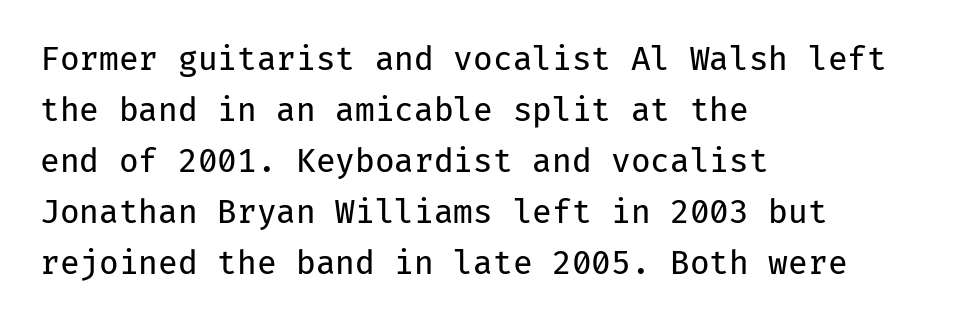
The gaps between neighbouring characters are ordinary and unremarkable. No letter is thick-stroked: the sample isn't bold. Does the copy run flush right? No — it runs flush left. The strip under each line holds only bare page. Ascenders rise straight up at ninety degrees.
